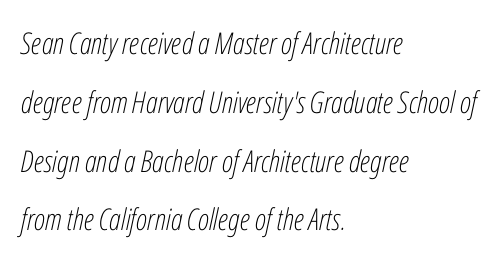
{"italic": "yes", "lean": "right", "slant_degrees": 12, "bold": "no", "weight": "light", "width": "condensed", "stroke_contrast": "low", "x_height": "medium", "monospaced": "no", "underline": "no", "align": "left", "line_spacing": "loose", "line_spacing_ratio": 1.96, "letter_spacing": "normal", "letter_spacing_em": 0.0, "glyph_px": 30}
